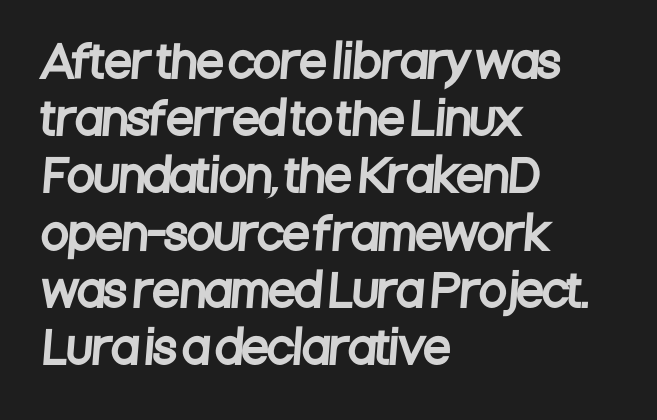
Q: Is the typeface a serif or a sans-serif typeface? A: Sans-serif.
Q: Is the text underlined? A: No.
Q: How is the paragraph aligned? A: Left-aligned.
Q: Is the spacing between letters normal or unusually wide? A: Normal.
Q: Is the spacing between lines tight, normal or loose? A: Normal.
Q: Width (condensed, normal, or wide)? A: Condensed.
Q: Stroke contrast? A: Low.
Q: x-height? A: Large.
Q: Monospaced? A: No.
